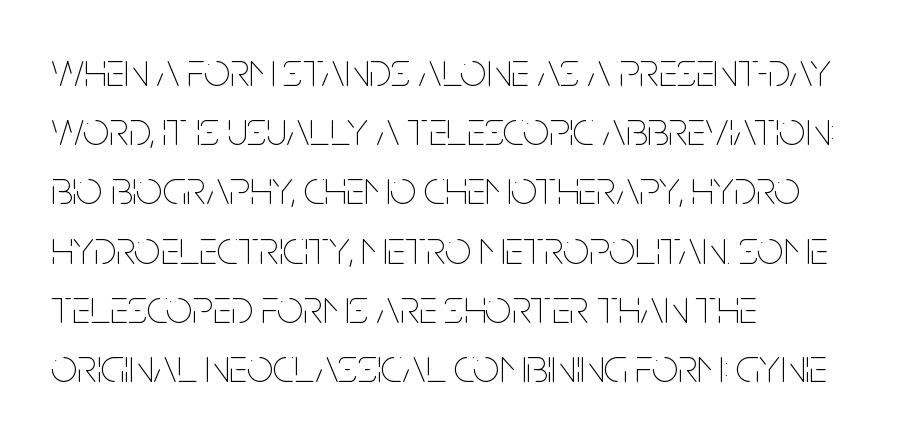
The image shows 47 px thin, condensed type, upright; set left-aligned, normal line spacing (1.26x), normal letter spacing, not underlined; low stroke contrast and a large x-height.
